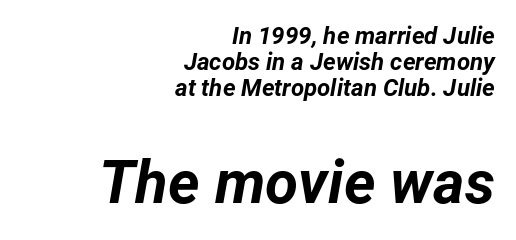
Q: Is the text bold? A: Yes.
Q: Is the text italic (slanted)? A: Yes, it leans right by about 12 degrees.
Q: Is the text underlined? A: No.
Q: How is the paragraph aligned? A: Right-aligned.
Q: Is the spacing between letters normal or unusually wide? A: Normal.
Q: Is the spacing between lines tight, normal or loose? A: Tight.
Q: Which block of text is set in a larger size, the first (top) or the second (bottom)? A: The second (bottom) one.
Q: Width (condensed, normal, or wide)? A: Normal.
Q: Stroke contrast? A: Low.
Q: x-height? A: Medium.
Q: Monospaced? A: No.
